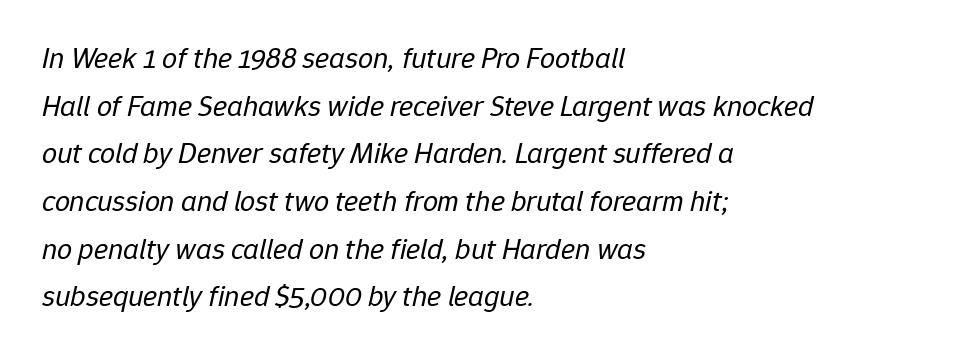
{"italic": "yes", "lean": "right", "slant_degrees": 12, "bold": "no", "weight": "regular", "width": "normal", "stroke_contrast": "low", "x_height": "medium", "monospaced": "no", "underline": "no", "align": "left", "line_spacing": "normal", "line_spacing_ratio": 1.59, "letter_spacing": "normal", "letter_spacing_em": 0.0, "glyph_px": 30}
